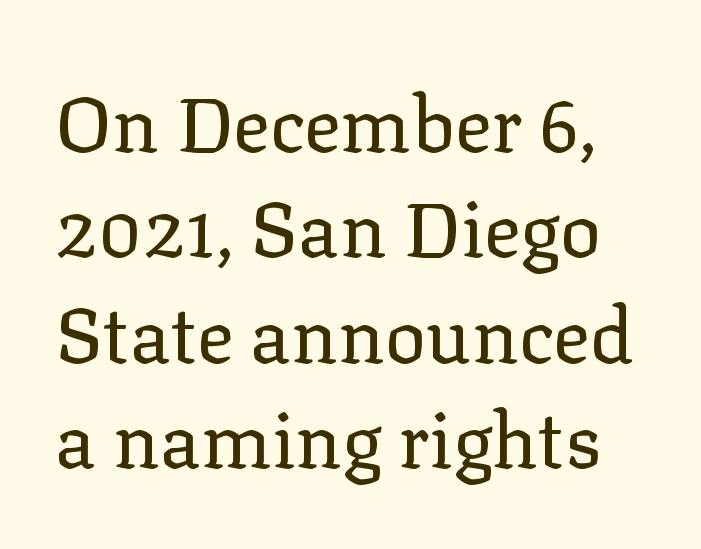
Plain, unruled lines of type. The axis of the letterforms is exactly vertical. Is the type heavy? It reads as light-to-regular instead. Vertically, the passage feels balanced, rows spaced as you'd expect.
